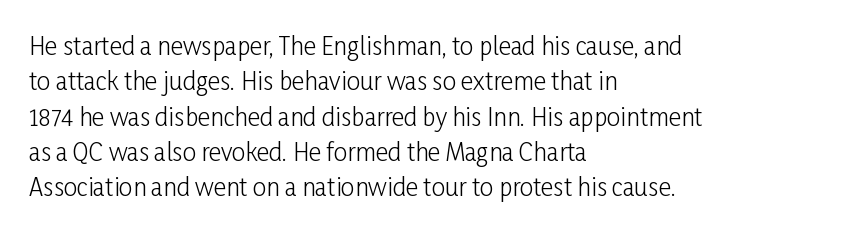
{"italic": "no", "bold": "no", "underline": "no", "align": "left", "line_spacing": "normal", "line_spacing_ratio": 1.47, "letter_spacing": "normal", "letter_spacing_em": 0.0, "glyph_px": 24}
